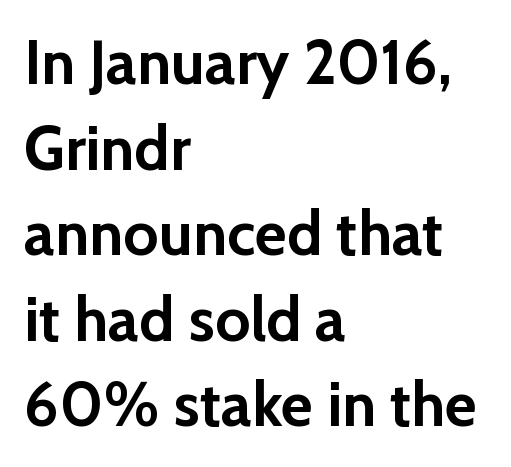
{"serif": "no", "italic": "no", "bold": "yes", "weight": "semibold", "width": "normal", "stroke_contrast": "low", "x_height": "medium", "monospaced": "no", "underline": "no", "align": "left", "line_spacing": "normal", "line_spacing_ratio": 1.38, "letter_spacing": "normal", "letter_spacing_em": 0.0, "glyph_px": 62}
